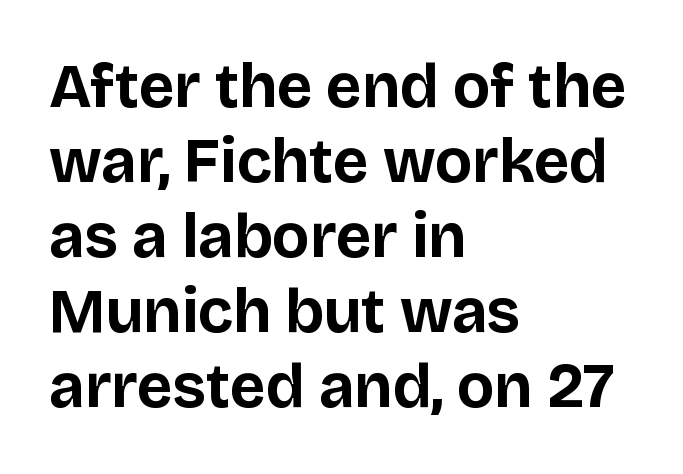
Q: Is the text bold? A: Yes.
Q: Is the text italic (slanted)? A: No, it is upright.
Q: Is the typeface a serif or a sans-serif typeface? A: Sans-serif.
Q: Is the text underlined? A: No.
Q: How is the paragraph aligned? A: Left-aligned.
Q: Is the spacing between letters normal or unusually wide? A: Normal.
Q: Width (condensed, normal, or wide)? A: Normal.
Q: Stroke contrast? A: Low.
Q: x-height? A: Large.
Q: Monospaced? A: No.
